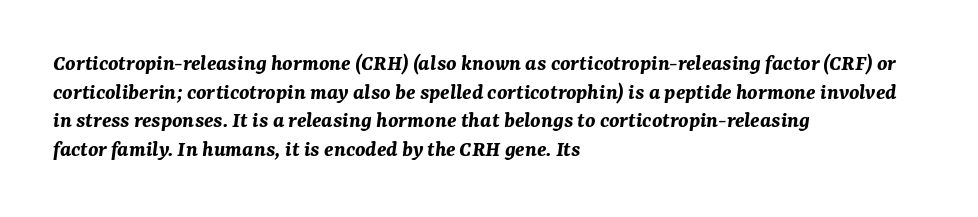
Typeset ragged right — the left edge is the straight one. I'd describe the lettering as bold — thick and assertive. The rendering uses a moderate line-height, typical for paragraphs. Students, note that the glyphs here touch the page at normal intervals. The lettering tilts uniformly, giving the passage an italic look.
